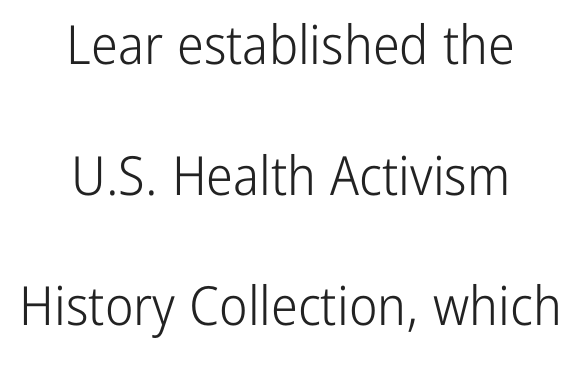
{"serif": "no", "italic": "no", "bold": "no", "weight": "light", "width": "condensed", "stroke_contrast": "low", "x_height": "medium", "monospaced": "no", "underline": "no", "align": "center", "line_spacing": "loose", "line_spacing_ratio": 2.42, "letter_spacing": "normal", "letter_spacing_em": 0.0, "glyph_px": 54}
